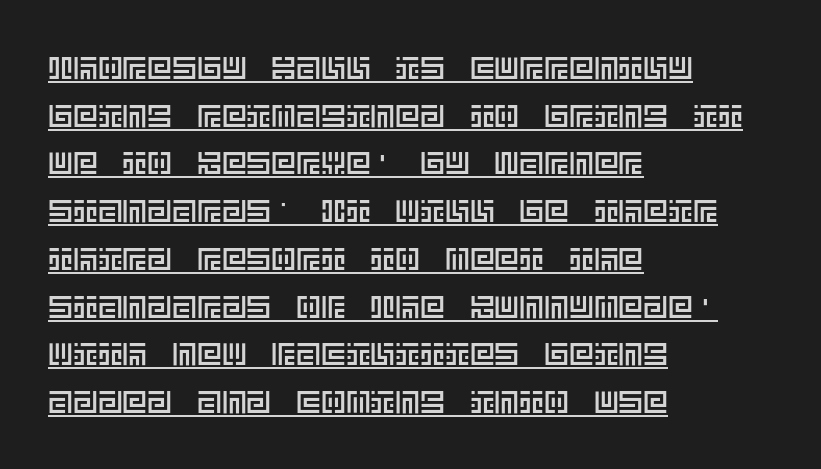
Like a heading marked for emphasis, these lines bear an underscore. These lines were composed using upright roman letters. Does the leading feel generous? No, just average. Layout note: lines flush left. A typesetter would call this zero additional tracking.
